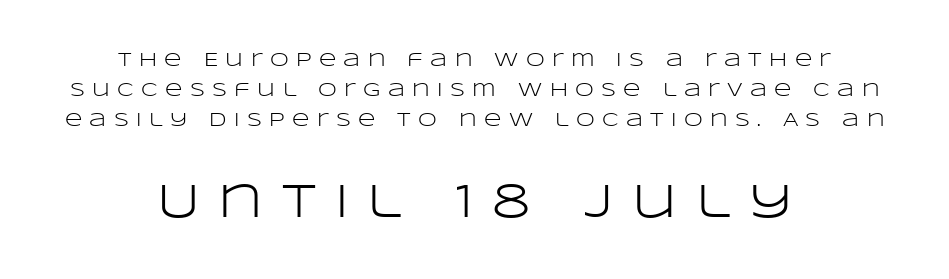
The axis of the letterforms is exactly vertical. This sample has the flowing, uneven cadence of proportional lettering. The zone under the glyphs is completely vacant. In CSS terms this would be text-align: center. The passage shown has open, widely tracked lettering throughout.
